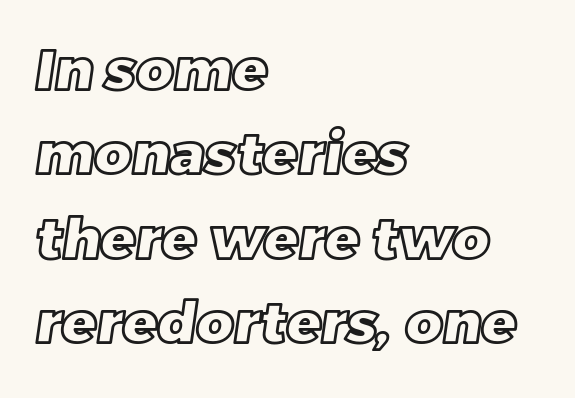
The image shows 57 px text type; set left-aligned, normal line spacing (1.48x), normal letter spacing, not underlined; a large x-height.
